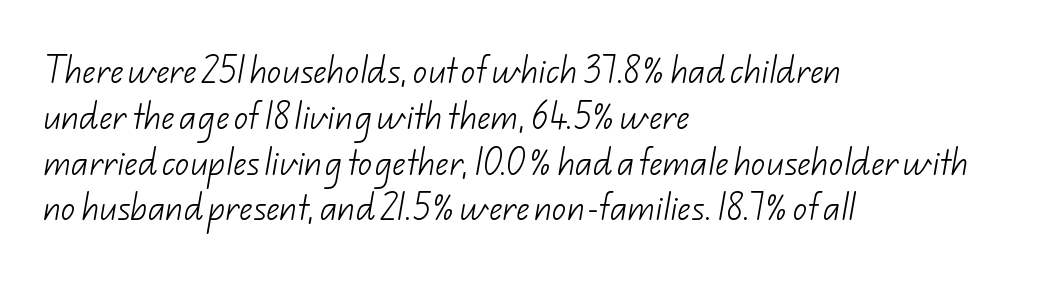
{"serif": "no", "bold": "no", "weight": "light", "width": "normal", "stroke_contrast": "low", "x_height": "small", "monospaced": "no", "underline": "no", "align": "left", "line_spacing": "normal", "line_spacing_ratio": 1.58, "letter_spacing": "normal", "letter_spacing_em": 0.0, "glyph_px": 29}
